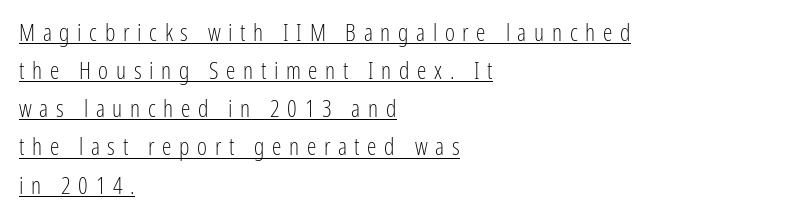
The image shows 24 px text type, upright; set left-aligned, normal line spacing (1.59x), unusually wide letter spacing (+0.32 em), underlined.
